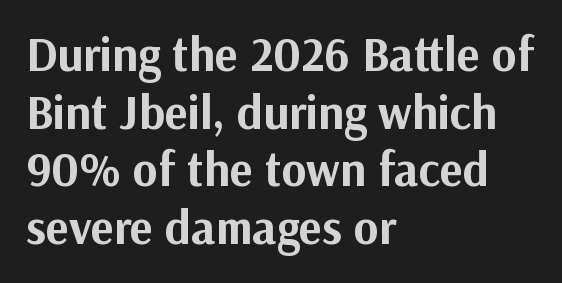
Caption: standard tracking, unaltered. The rendering shows plain stroke endings on the letterforms — a sans-serif design. Each letter keeps its own natural width here, so spacing adapts to shape. The gap between lines stays unmarked. This rendering uses left alignment, leaving the right contour irregular.
